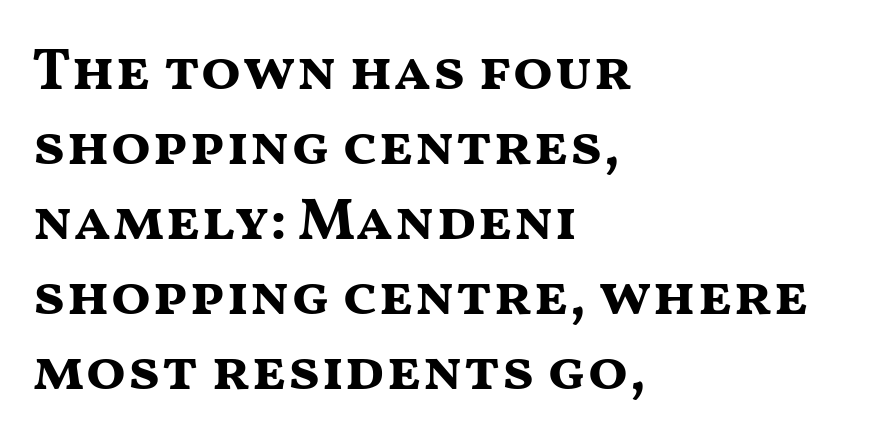
This rendering uses left alignment, leaving the right contour irregular. Each new line begins a customary step beneath the previous one. How heavy is the stroke? Heavy — this is a bold. What stands out about the letter spacing? Nothing — it is the standard amount. No feet cap the strokes, marking this as sans-serif type.
